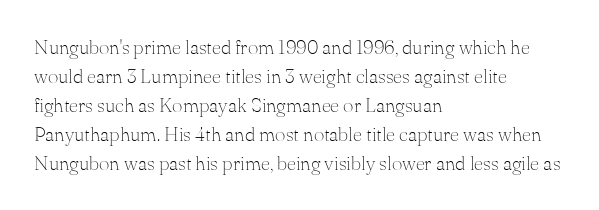
{"italic": "no", "bold": "no", "underline": "no", "align": "left", "line_spacing": "normal", "line_spacing_ratio": 1.45, "letter_spacing": "normal", "letter_spacing_em": 0.0, "glyph_px": 20}
